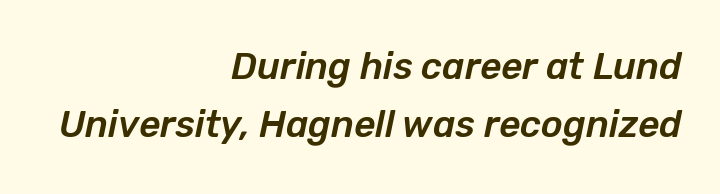
The image shows 37 px text type, italic (leaning right); set right-aligned, normal line spacing (1.56x), normal letter spacing, not underlined; low stroke contrast and a medium x-height.
